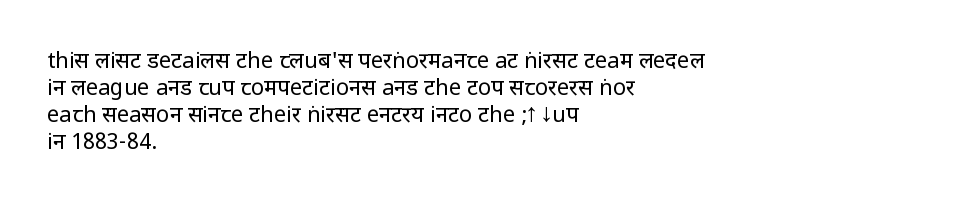
{"italic": "no", "bold": "no", "underline": "no", "align": "left", "line_spacing_ratio": 1.22, "letter_spacing": "normal", "letter_spacing_em": 0.0, "glyph_px": 22}
